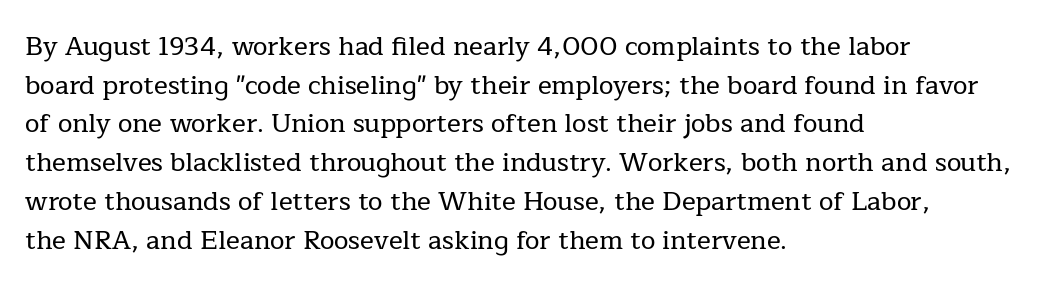
{"italic": "no", "underline": "no", "align": "left", "line_spacing": "normal", "line_spacing_ratio": 1.49, "letter_spacing": "normal", "letter_spacing_em": 0.0, "glyph_px": 26}
